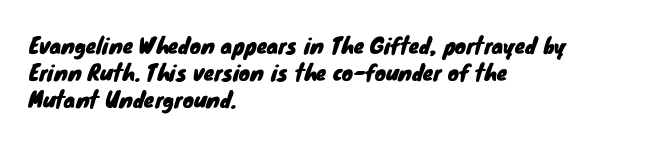
The image shows 21 px text type; set left-aligned, normal line spacing (1.28x), normal letter spacing, not underlined.
